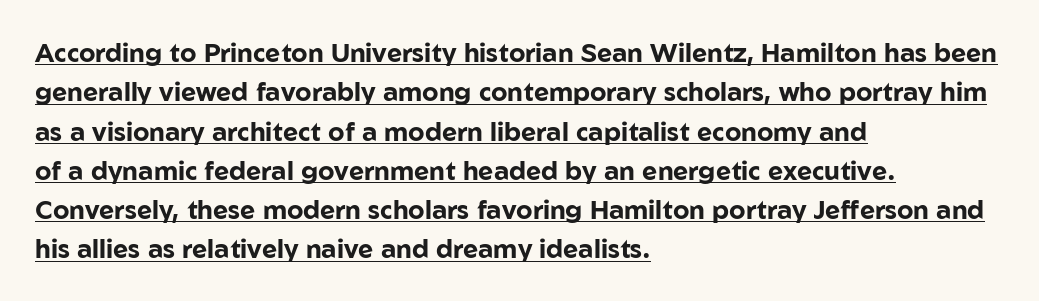
Q: Is the text bold? A: Yes.
Q: Is the text italic (slanted)? A: No, it is upright.
Q: Is the text underlined? A: Yes.
Q: How is the paragraph aligned? A: Left-aligned.
Q: Is the spacing between letters normal or unusually wide? A: Normal.
Q: Is the spacing between lines tight, normal or loose? A: Normal.
